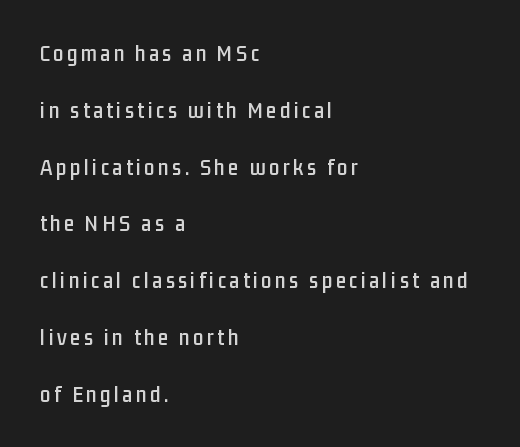
Q: Is the text italic (slanted)? A: No, it is upright.
Q: Is the text underlined? A: No.
Q: How is the paragraph aligned? A: Left-aligned.
Q: Is the spacing between lines tight, normal or loose? A: Loose.
